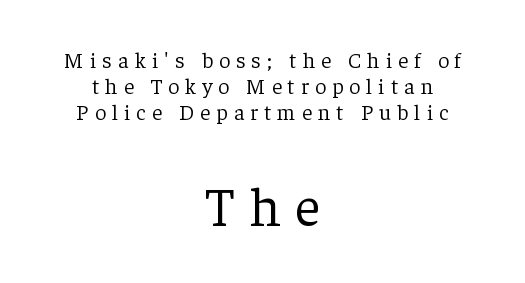
Q: Is the text bold? A: No.
Q: Is the text italic (slanted)? A: No, it is upright.
Q: Is the typeface a serif or a sans-serif typeface? A: Serif.
Q: Is the text underlined? A: No.
Q: How is the paragraph aligned? A: Centered.
Q: Is the spacing between letters normal or unusually wide? A: Unusually wide.
Q: Which block of text is set in a larger size, the first (top) or the second (bottom)? A: The second (bottom) one.
Q: Width (condensed, normal, or wide)? A: Normal.
Q: Stroke contrast? A: Low.
Q: x-height? A: Medium.
Q: Monospaced? A: No.
